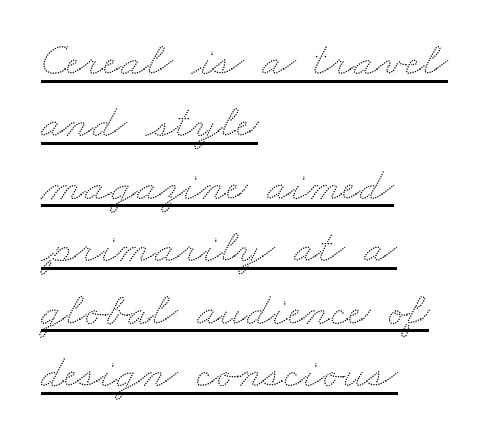
{"width": "wide", "stroke_contrast": "low", "x_height": "small", "monospaced": "no", "underline": "yes", "align": "left", "line_spacing": "normal", "line_spacing_ratio": 1.3, "letter_spacing": "normal", "letter_spacing_em": 0.0, "glyph_px": 48}
